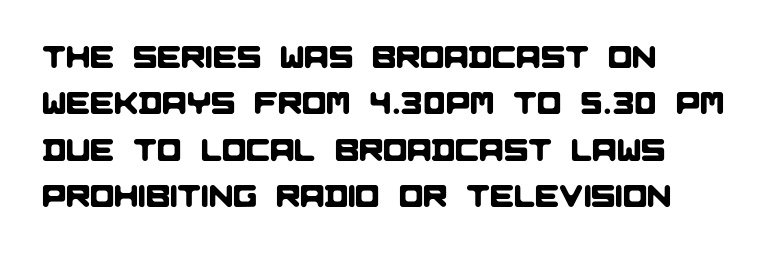
Q: Is the typeface a serif or a sans-serif typeface? A: Sans-serif.
Q: Is the text underlined? A: No.
Q: How is the paragraph aligned? A: Left-aligned.
Q: Is the spacing between letters normal or unusually wide? A: Normal.
Q: Is the spacing between lines tight, normal or loose? A: Normal.
Q: Width (condensed, normal, or wide)? A: Normal.
Q: Stroke contrast? A: Low.
Q: x-height? A: Large.
Q: Monospaced? A: No.
